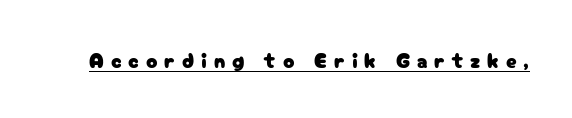
{"italic": "no", "underline": "yes", "letter_spacing": "wide", "letter_spacing_em": 0.33, "glyph_px": 21}
